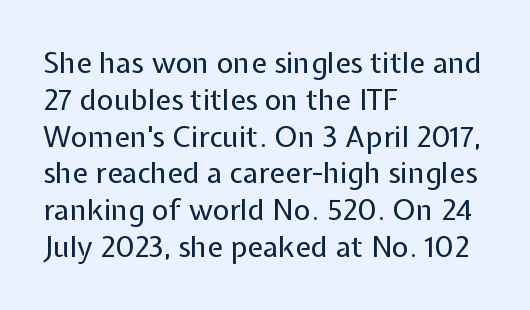
Q: Is the text bold? A: No.
Q: Is the text italic (slanted)? A: No, it is upright.
Q: Is the typeface a serif or a sans-serif typeface? A: Sans-serif.
Q: Is the text underlined? A: No.
Q: How is the paragraph aligned? A: Left-aligned.
Q: Is the spacing between letters normal or unusually wide? A: Normal.
Q: Is the spacing between lines tight, normal or loose? A: Normal.
Q: Width (condensed, normal, or wide)? A: Normal.
Q: Stroke contrast? A: Low.
Q: x-height? A: Medium.
Q: Monospaced? A: No.
